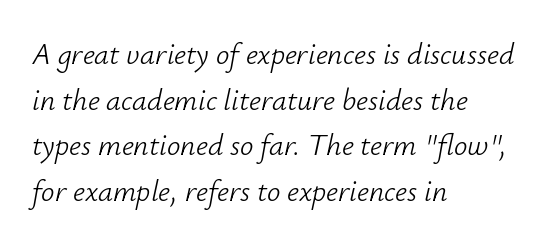
Q: Is the text bold? A: No.
Q: Is the text italic (slanted)? A: Yes, it leans right by about 12 degrees.
Q: Is the text underlined? A: No.
Q: How is the paragraph aligned? A: Left-aligned.
Q: Is the spacing between letters normal or unusually wide? A: Normal.
Q: Is the spacing between lines tight, normal or loose? A: Normal.
Q: Width (condensed, normal, or wide)? A: Normal.
Q: Stroke contrast? A: Low.
Q: x-height? A: Small.
Q: Monospaced? A: No.
